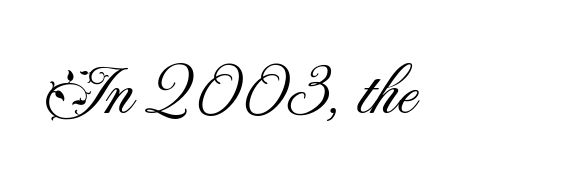
{"serif": "no", "bold": "no", "weight": "light", "width": "normal", "stroke_contrast": "medium", "x_height": "small", "monospaced": "no", "underline": "no", "letter_spacing": "normal", "letter_spacing_em": 0.0, "glyph_px": 72}
